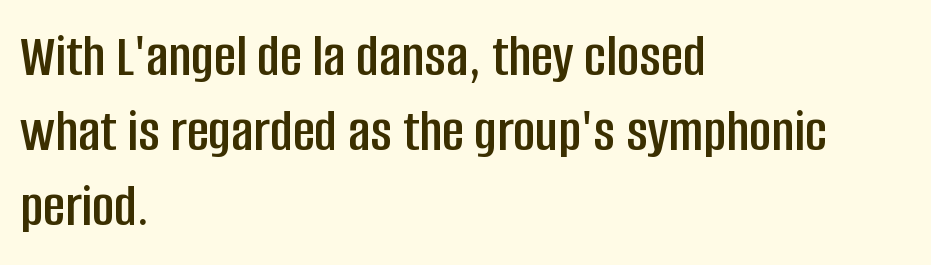
{"serif": "no", "italic": "no", "width": "condensed", "stroke_contrast": "low", "x_height": "large", "monospaced": "no", "underline": "no", "align": "left", "line_spacing_ratio": 1.23, "letter_spacing": "normal", "letter_spacing_em": 0.0, "glyph_px": 61}
